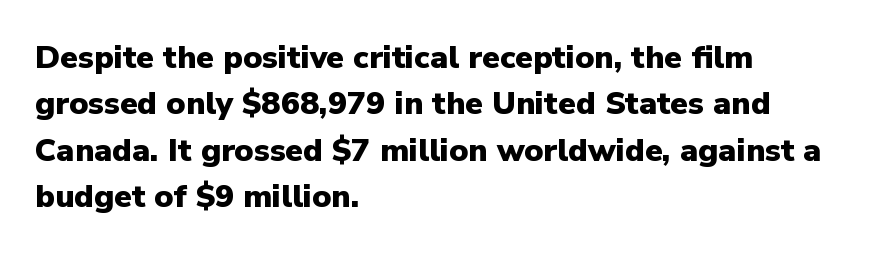
The image shows 32 px heavy sans-serif type, upright; set left-aligned, normal line spacing (1.45x), normal letter spacing, not underlined; low stroke contrast and a medium x-height.
